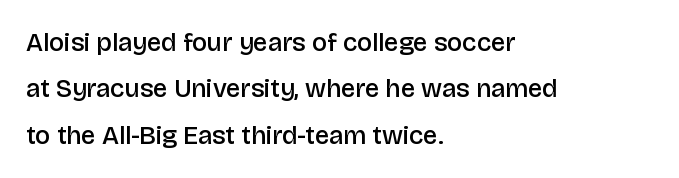
Anything drawn beneath the words? Only blank space. In terms of posture, this sample is upright. The gaps between neighbouring characters are ordinary and unremarkable. Stroke thickness is moderately raised; the sample reads as semibold. This rendering uses left alignment, leaving the right contour irregular.
